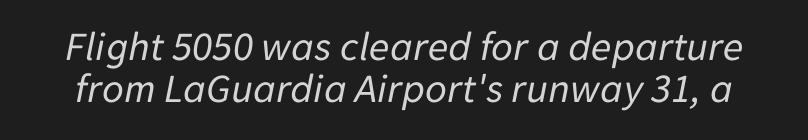
Q: Is the text bold? A: No.
Q: Is the text italic (slanted)? A: Yes, it leans right by about 11 degrees.
Q: Is the text underlined? A: No.
Q: Is the spacing between letters normal or unusually wide? A: Normal.
Q: Is the spacing between lines tight, normal or loose? A: Tight.
Q: Width (condensed, normal, or wide)? A: Normal.
Q: Stroke contrast? A: Low.
Q: x-height? A: Medium.
Q: Monospaced? A: No.
